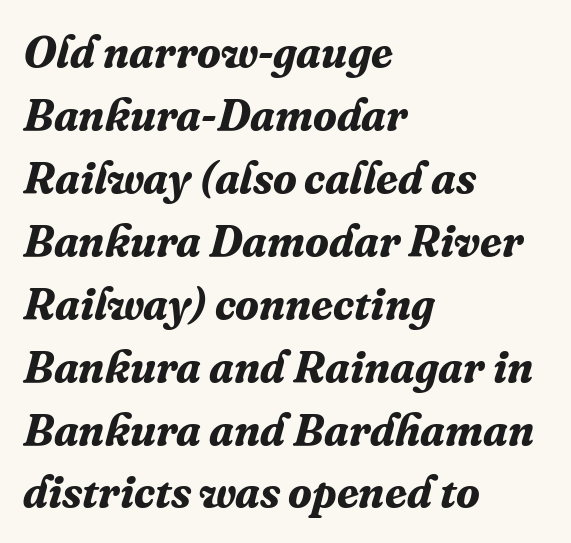
{"serif": "yes", "italic": "yes", "lean": "right", "slant_degrees": 16, "bold": "yes", "weight": "bold", "width": "normal", "stroke_contrast": "medium", "x_height": "medium", "monospaced": "no", "underline": "no", "align": "left", "line_spacing": "normal", "line_spacing_ratio": 1.43, "letter_spacing": "normal", "letter_spacing_em": 0.0, "glyph_px": 44}
